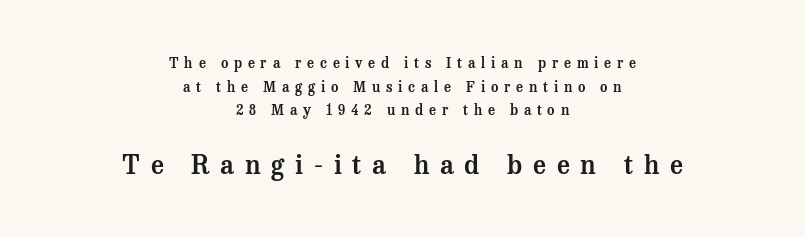
{"italic": "no", "underline": "no", "align": "center", "line_spacing": "normal", "line_spacing_ratio": 1.68, "letter_spacing": "wide", "letter_spacing_em": 0.41, "larger_block": "second", "size_ratio": 1.86, "glyph_px": 26}
